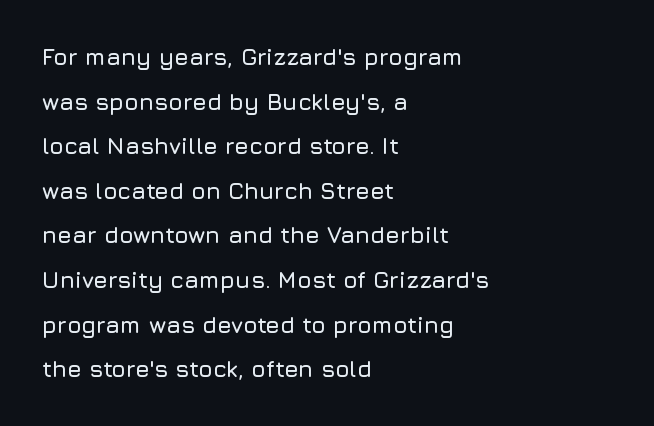
The letters stand straight up with perfectly vertical stems. Glance below the letters and you will spot only blank space. A typesetter would call this leading open, well beyond the default. This sample is left-justified, so line endings fall wherever the words run out. Letter spacing: default.
